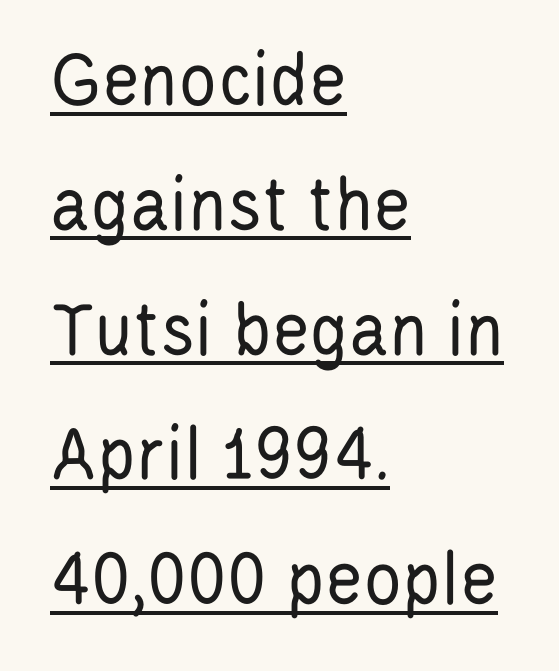
Compared with typical body copy, the letter spacing here is the same. Check where the strokes stop: nothing finishes them off — pure sans. A baseline rule has been typeset under these characters. Do the characters align in a grid? No, the font is proportional. How would I describe the line gaps? Plain and ordinary. Rendered with straight, roman letterforms.
